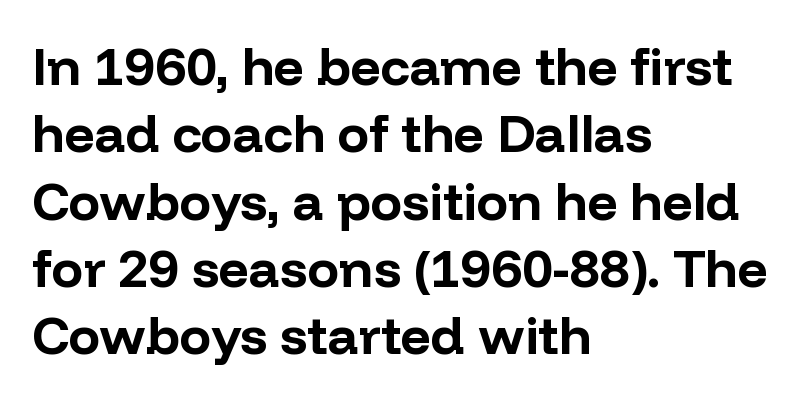
{"serif": "no", "italic": "no", "bold": "yes", "weight": "bold", "width": "normal", "stroke_contrast": "low", "x_height": "medium", "monospaced": "no", "underline": "no", "align": "left", "line_spacing": "normal", "line_spacing_ratio": 1.27, "letter_spacing": "normal", "letter_spacing_em": 0.0, "glyph_px": 53}
